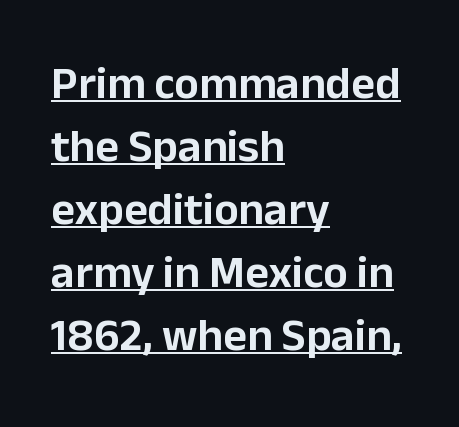
{"serif": "no", "italic": "no", "width": "normal", "stroke_contrast": "low", "x_height": "medium", "monospaced": "no", "underline": "yes", "align": "left", "line_spacing": "normal", "line_spacing_ratio": 1.37, "letter_spacing": "normal", "letter_spacing_em": 0.0, "glyph_px": 46}
